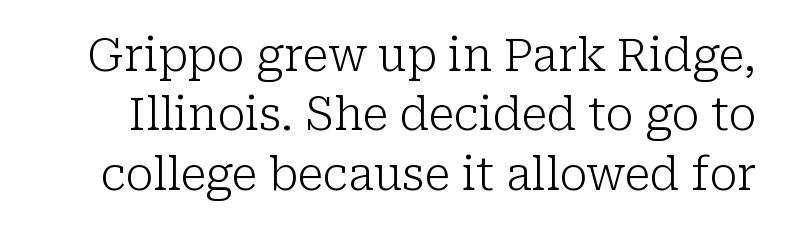
Q: Is the text bold? A: No.
Q: Is the text italic (slanted)? A: No, it is upright.
Q: Is the typeface a serif or a sans-serif typeface? A: Serif.
Q: Is the text underlined? A: No.
Q: Is the spacing between letters normal or unusually wide? A: Normal.
Q: Is the spacing between lines tight, normal or loose? A: Normal.
Q: Width (condensed, normal, or wide)? A: Normal.
Q: Stroke contrast? A: Low.
Q: x-height? A: Medium.
Q: Monospaced? A: No.
